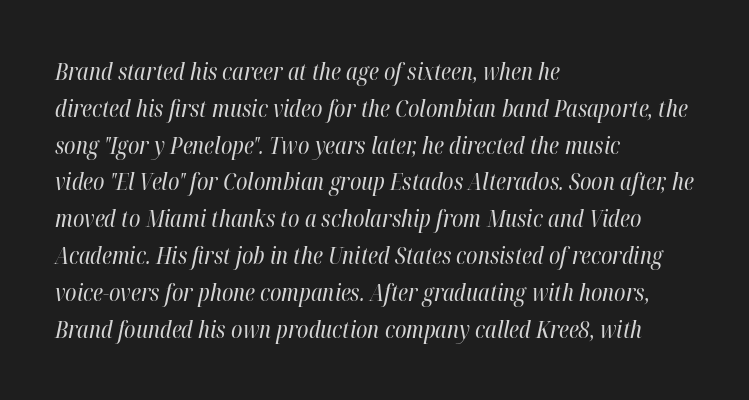
Q: Is the text bold? A: No.
Q: Is the text italic (slanted)? A: Yes, it leans right by about 12 degrees.
Q: Is the text underlined? A: No.
Q: How is the paragraph aligned? A: Left-aligned.
Q: Is the spacing between letters normal or unusually wide? A: Normal.
Q: Is the spacing between lines tight, normal or loose? A: Normal.
